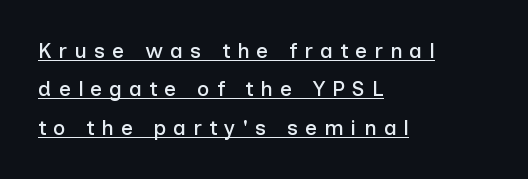
When letters stand straight like this, we call the style roman or upright. The text block is weighted toward the left margin, trailing off unevenly rightward. The letters are spread apart with noticeably loose tracking. Has an underline been added? It has.
